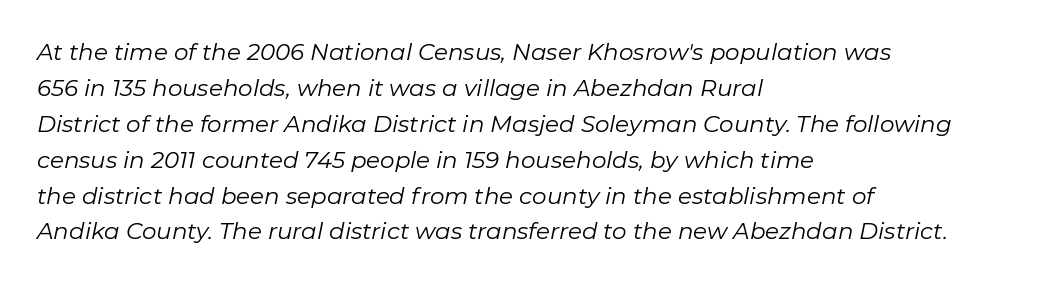
One glance says typical: line gaps are just what's usual. Quick note: italic. Check under the words: just untouched page. Spacing between characters is what you'd get straight out of the box. Each stroke keeps to a modest, everyday thickness or less.
